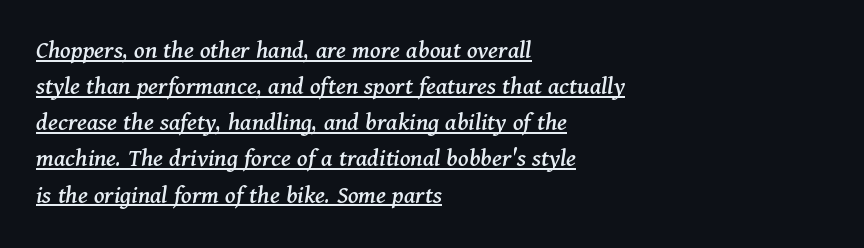
Left-aligned paragraph, ragged on the right. The rendering uses a moderate line-height, typical for paragraphs. This sample uses an oblique cut, with every glyph tilted off the vertical. The horizontal fit of the characters is conventional and even. Does a line run under the words? Yes, clearly.
